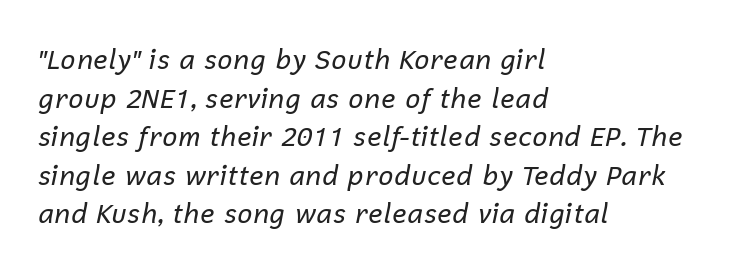
Q: Is the text bold? A: No.
Q: Is the text italic (slanted)? A: Yes, it leans right by about 12 degrees.
Q: Is the text underlined? A: No.
Q: How is the paragraph aligned? A: Left-aligned.
Q: Is the spacing between letters normal or unusually wide? A: Normal.
Q: Is the spacing between lines tight, normal or loose? A: Normal.
